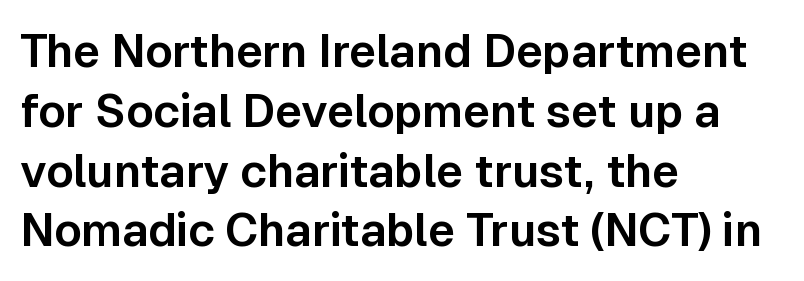
The image shows 46 px sans-serif type, upright; set left-aligned, normal line spacing (1.3x), normal letter spacing, not underlined; low stroke contrast and a medium x-height.
